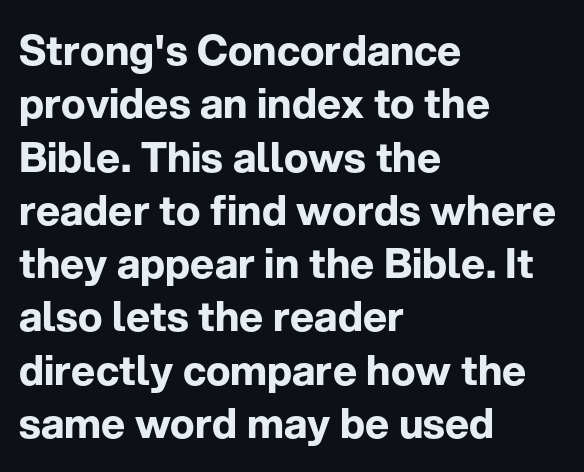
Q: Is the text bold? A: Yes.
Q: Is the text italic (slanted)? A: No, it is upright.
Q: Is the typeface a serif or a sans-serif typeface? A: Sans-serif.
Q: Is the text underlined? A: No.
Q: How is the paragraph aligned? A: Left-aligned.
Q: Is the spacing between letters normal or unusually wide? A: Normal.
Q: Is the spacing between lines tight, normal or loose? A: Normal.
Q: Width (condensed, normal, or wide)? A: Normal.
Q: Stroke contrast? A: Low.
Q: x-height? A: Medium.
Q: Monospaced? A: No.
